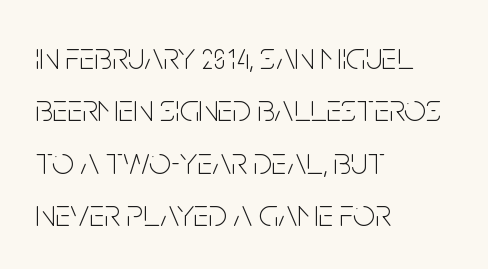
Q: Is the text bold? A: No.
Q: Is the text italic (slanted)? A: No, it is upright.
Q: Is the typeface a serif or a sans-serif typeface? A: Sans-serif.
Q: Is the text underlined? A: No.
Q: How is the paragraph aligned? A: Left-aligned.
Q: Is the spacing between letters normal or unusually wide? A: Normal.
Q: Is the spacing between lines tight, normal or loose? A: Normal.
Q: Width (condensed, normal, or wide)? A: Condensed.
Q: Stroke contrast? A: Low.
Q: x-height? A: Large.
Q: Monospaced? A: No.
